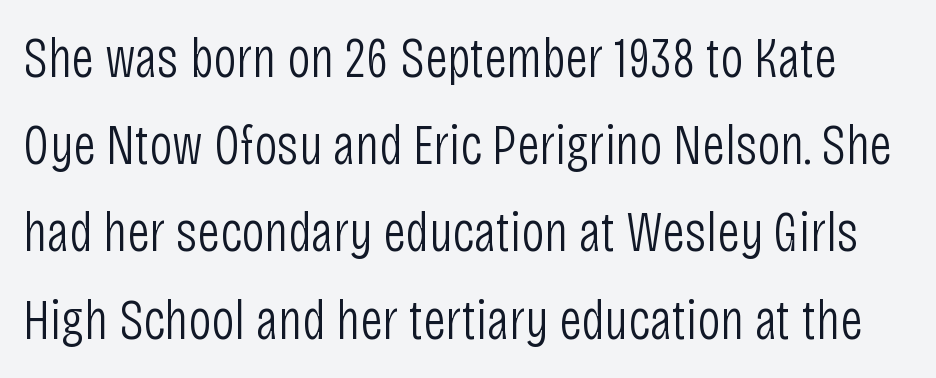
{"serif": "no", "italic": "no", "bold": "no", "weight": "light", "width": "condensed", "stroke_contrast": "low", "x_height": "large", "monospaced": "no", "underline": "no", "line_spacing": "normal", "line_spacing_ratio": 1.53, "letter_spacing": "normal", "letter_spacing_em": 0.0, "glyph_px": 57}
